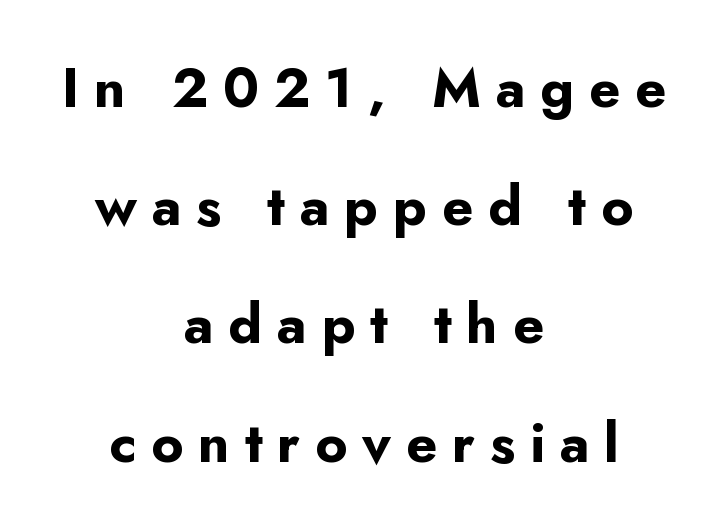
The image shows 55 px bold sans-serif type, upright; set centered, loose line spacing (2.15x), unusually wide letter spacing (+0.27 em), not underlined; low stroke contrast and a small x-height.
